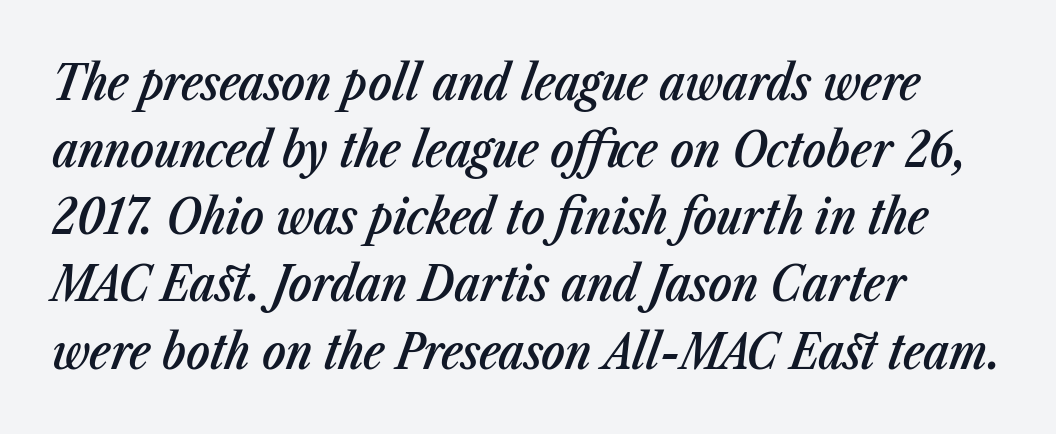
Here the designer chose a conventional face with non-uniform glyph widths. If you drew a line through each stem, it would be angled. The gap between lines stays unmarked. Does the weight exceed regular? Yes, but only to semibold. The rendering keeps characters at their native spacing. Leftover space on each line is placed entirely after the last word.
